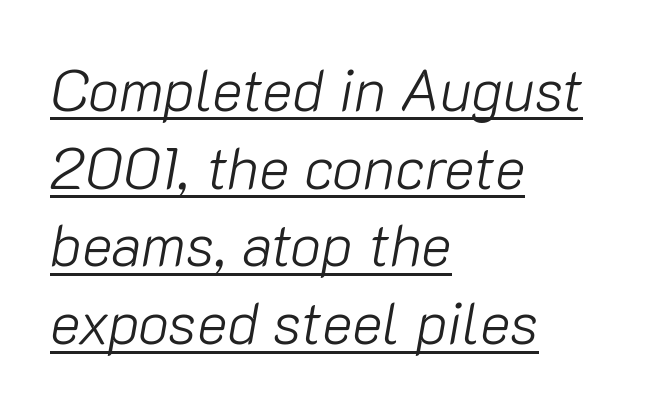
Q: Is the text bold? A: No.
Q: Is the text italic (slanted)? A: Yes, it leans right by about 10 degrees.
Q: Is the text underlined? A: Yes.
Q: How is the paragraph aligned? A: Left-aligned.
Q: Is the spacing between letters normal or unusually wide? A: Normal.
Q: Is the spacing between lines tight, normal or loose? A: Normal.
Q: Width (condensed, normal, or wide)? A: Normal.
Q: Stroke contrast? A: Low.
Q: x-height? A: Medium.
Q: Monospaced? A: No.
